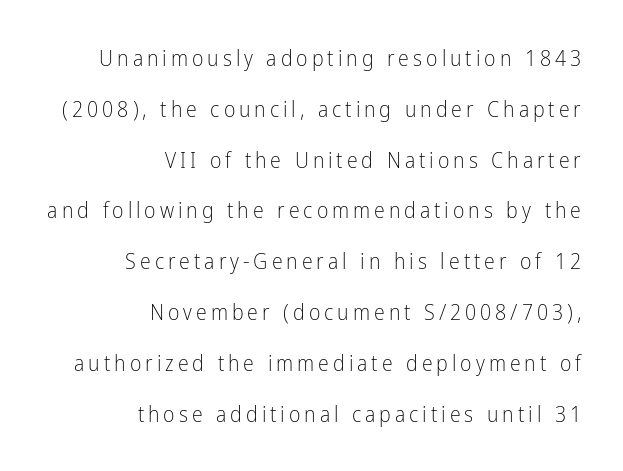
The image shows 22 px text type, upright; set right-aligned, loose line spacing (2.31x), not underlined.
